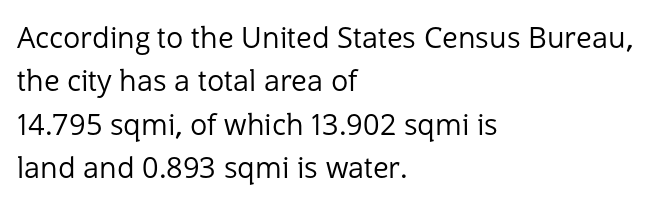
The image shows 29 px regular-weight sans-serif type, upright; set left-aligned, normal line spacing (1.5x), normal letter spacing, not underlined; low stroke contrast and a medium x-height.
